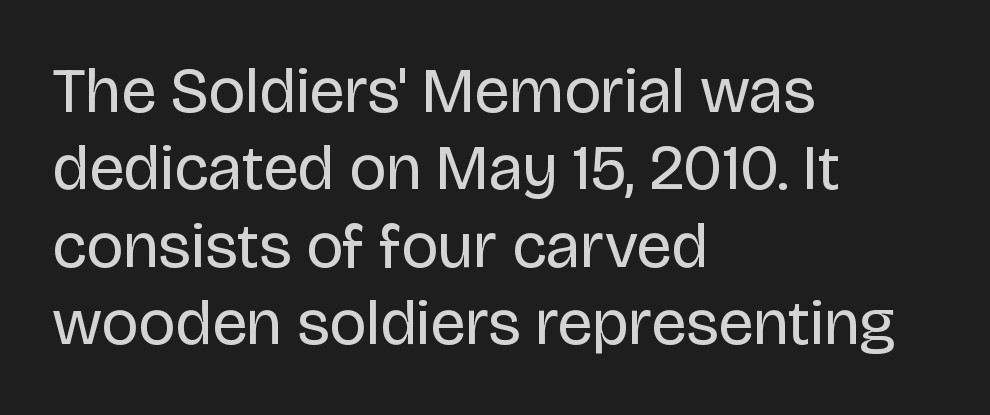
{"serif": "no", "italic": "no", "bold": "no", "weight": "regular", "width": "normal", "stroke_contrast": "low", "x_height": "large", "monospaced": "no", "underline": "no", "align": "left", "line_spacing_ratio": 1.21, "letter_spacing": "normal", "letter_spacing_em": 0.0, "glyph_px": 64}
